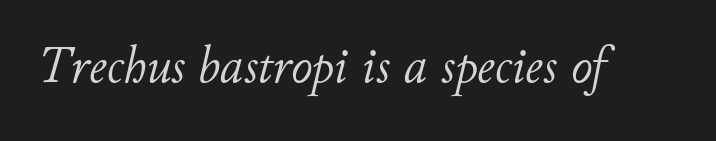
The image shows 52 px light type, italic (leaning right); set normal letter spacing, not underlined; low stroke contrast and a small x-height.
